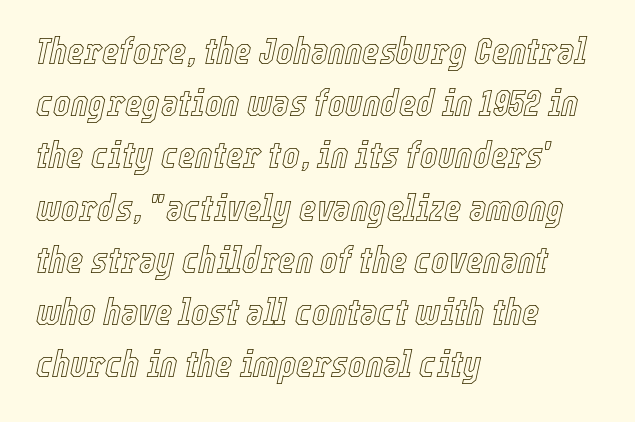
Q: Is the text italic (slanted)? A: Yes, it leans right by about 12 degrees.
Q: Is the text underlined? A: No.
Q: How is the paragraph aligned? A: Left-aligned.
Q: Is the spacing between letters normal or unusually wide? A: Normal.
Q: Is the spacing between lines tight, normal or loose? A: Normal.
Q: Width (condensed, normal, or wide)? A: Condensed.
Q: x-height? A: Medium.
Q: Monospaced? A: No.
